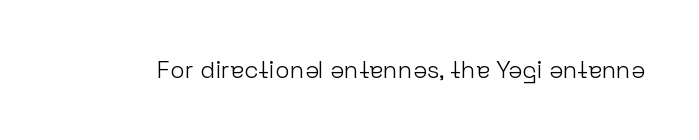
Q: Is the text bold? A: No.
Q: Is the text italic (slanted)? A: No, it is upright.
Q: Is the text underlined? A: No.
Q: Is the spacing between letters normal or unusually wide? A: Normal.
